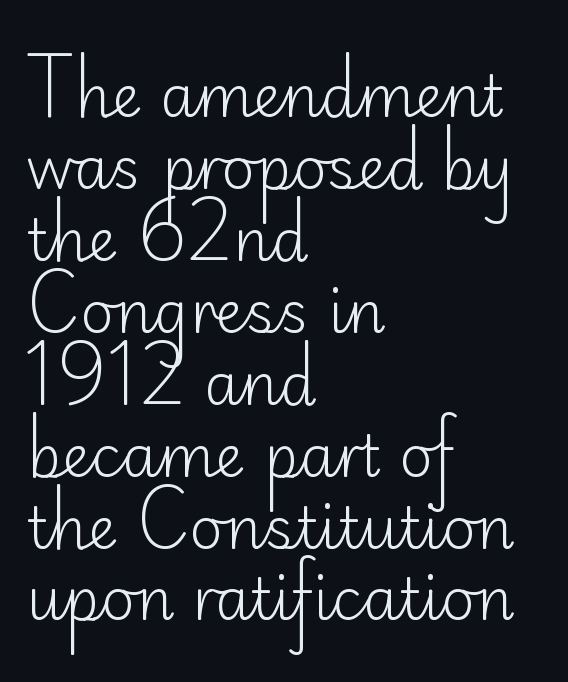
Q: Is the text bold? A: No.
Q: Is the text italic (slanted)? A: No, it is upright.
Q: Is the typeface a serif or a sans-serif typeface? A: Sans-serif.
Q: Is the text underlined? A: No.
Q: How is the paragraph aligned? A: Left-aligned.
Q: Is the spacing between letters normal or unusually wide? A: Normal.
Q: Width (condensed, normal, or wide)? A: Normal.
Q: Stroke contrast? A: Low.
Q: x-height? A: Small.
Q: Monospaced? A: No.
